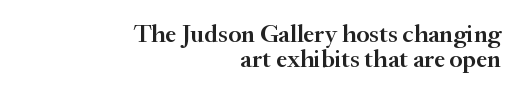
{"italic": "no", "bold": "semi", "underline": "no", "align": "right", "line_spacing": "tight", "line_spacing_ratio": 0.99, "letter_spacing": "normal", "letter_spacing_em": 0.0, "glyph_px": 25}
